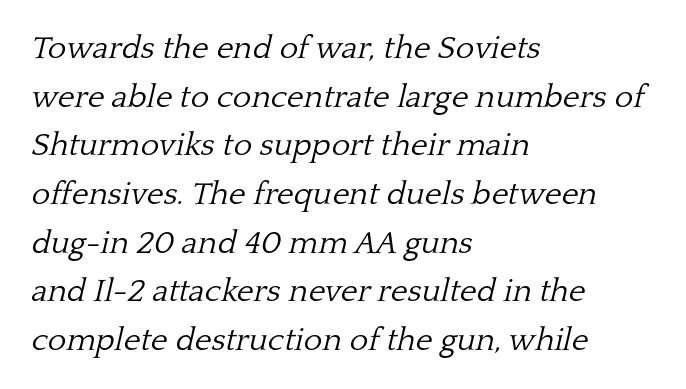
This sample has the flowing, uneven cadence of proportional lettering. Lines of text with bare space underneath. The passage shown leans; its letterforms are oblique. Spacing between characters is what you'd get straight out of the box.
